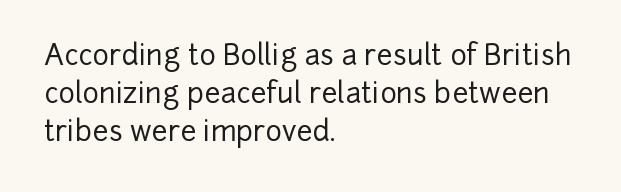
Posture: vertical. Standard letterfit; no display-style spreading of the glyphs. The zone under the glyphs is completely vacant. Each letter keeps its own natural width here, so spacing adapts to shape.
